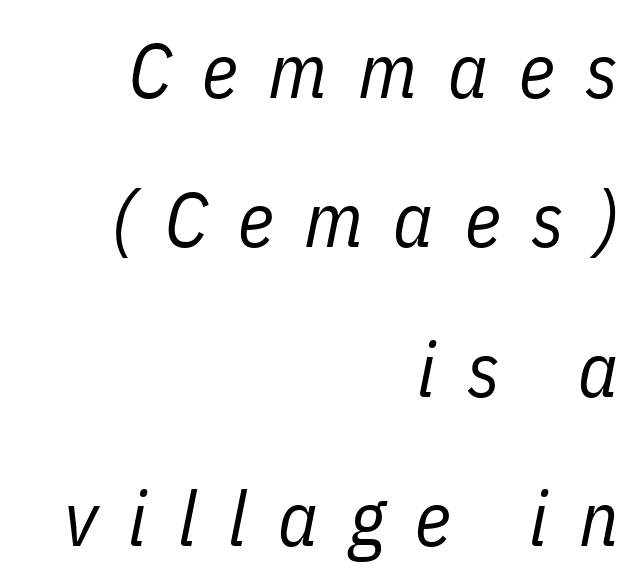
The image shows 77 px regular-weight, condensed type, italic (leaning right); set right-aligned, loose line spacing (1.94x), unusually wide letter spacing (+0.4 em), not underlined; low stroke contrast and a medium x-height.
